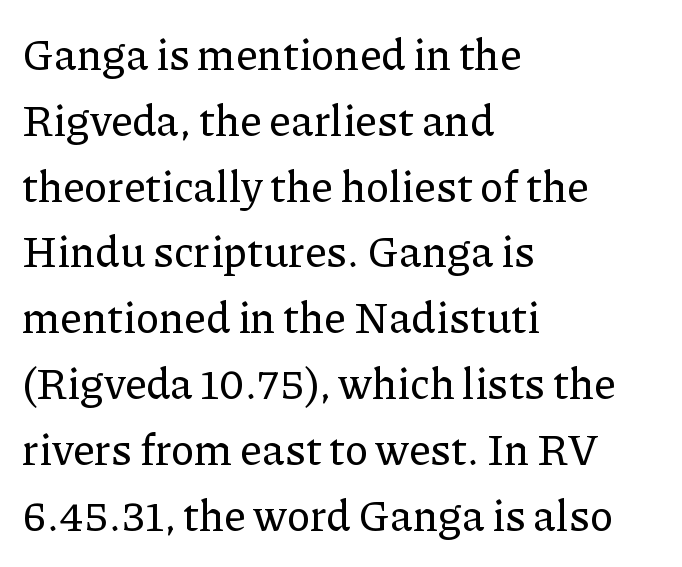
The image shows 43 px serif type, upright; set left-aligned, normal line spacing (1.53x), normal letter spacing, not underlined; low stroke contrast and a medium x-height.
